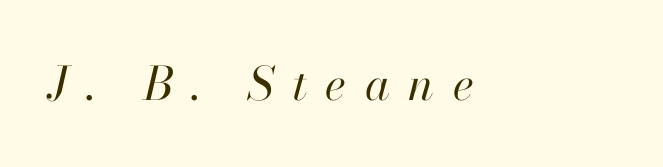
The typeface has the unassuming heft of standard copy or less. You could not count columns in this text — the font is proportionally spaced. The letterforms stand isolated, each surrounded by extra space. There's an unmistakable incline to the writing here.
